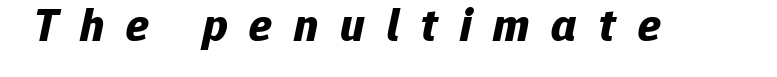
{"italic": "yes", "lean": "right", "slant_degrees": 12, "bold": "yes", "weight": "bold", "width": "normal", "stroke_contrast": "low", "x_height": "medium", "monospaced": "no", "underline": "no", "letter_spacing": "wide", "letter_spacing_em": 0.47, "glyph_px": 47}
